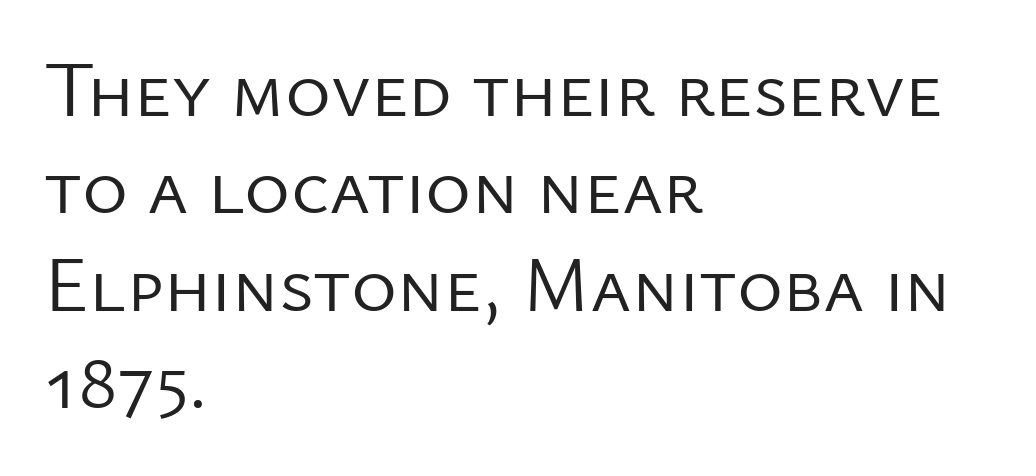
The image shows 78 px regular-weight sans-serif type, upright; set left-aligned, normal line spacing (1.25x), normal letter spacing, not underlined; low stroke contrast and a medium x-height.
